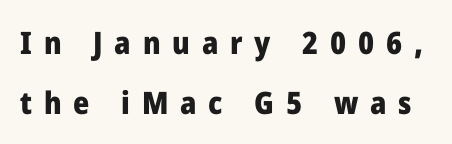
The image shows 31 px heavy sans-serif type, upright; set loose line spacing (1.92x), unusually wide letter spacing (+0.38 em), not underlined; low stroke contrast and a medium x-height.
